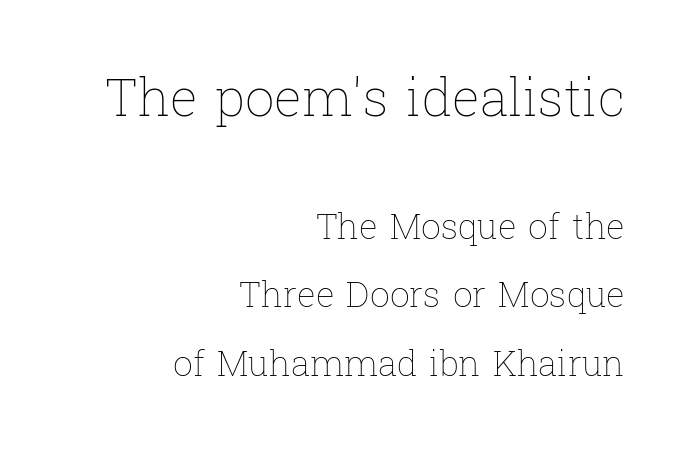
Q: Is the text bold? A: No.
Q: Is the text italic (slanted)? A: No, it is upright.
Q: Is the text underlined? A: No.
Q: How is the paragraph aligned? A: Right-aligned.
Q: Is the spacing between letters normal or unusually wide? A: Normal.
Q: Is the spacing between lines tight, normal or loose? A: Loose.
Q: Which block of text is set in a larger size, the first (top) or the second (bottom)? A: The first (top) one.
Q: Width (condensed, normal, or wide)? A: Normal.
Q: Stroke contrast? A: Low.
Q: x-height? A: Medium.
Q: Monospaced? A: No.
